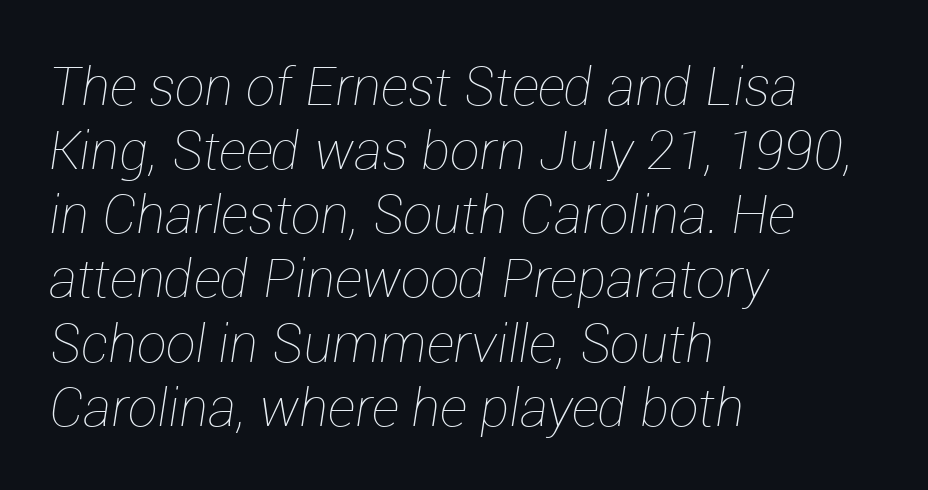
The image shows 53 px thin type, italic (leaning right); set left-aligned, line spacing 1.21x, normal letter spacing, not underlined; low stroke contrast and a medium x-height.
